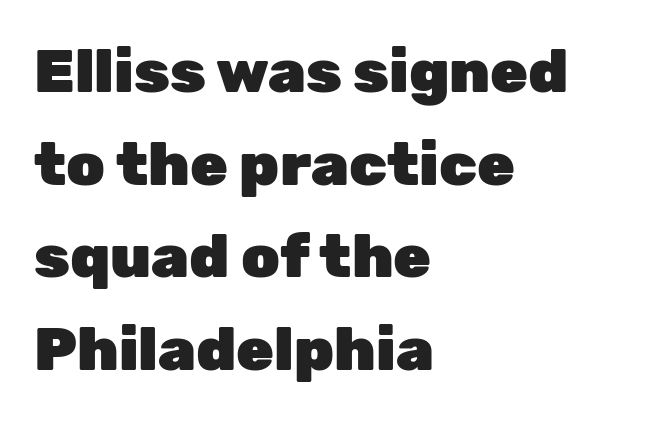
Q: Is the text bold? A: Yes.
Q: Is the text italic (slanted)? A: No, it is upright.
Q: Is the typeface a serif or a sans-serif typeface? A: Sans-serif.
Q: Is the text underlined? A: No.
Q: How is the paragraph aligned? A: Left-aligned.
Q: Is the spacing between letters normal or unusually wide? A: Normal.
Q: Is the spacing between lines tight, normal or loose? A: Normal.
Q: Width (condensed, normal, or wide)? A: Normal.
Q: Stroke contrast? A: Low.
Q: x-height? A: Medium.
Q: Monospaced? A: No.
